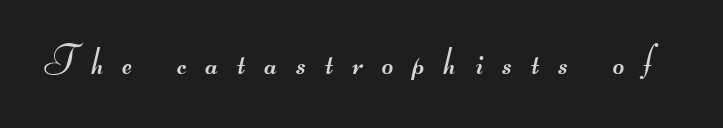
The image shows 39 px regular-weight, wide sans-serif type; set unusually wide letter spacing (+0.49 em), not underlined; medium stroke contrast.
